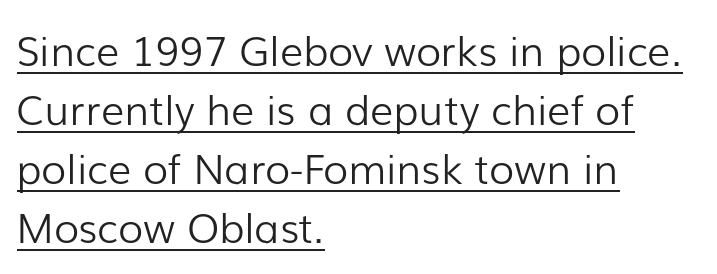
{"serif": "no", "italic": "no", "bold": "no", "weight": "light", "width": "normal", "stroke_contrast": "low", "x_height": "medium", "monospaced": "no", "underline": "yes", "align": "left", "line_spacing": "normal", "line_spacing_ratio": 1.44, "letter_spacing": "normal", "letter_spacing_em": 0.0, "glyph_px": 41}
